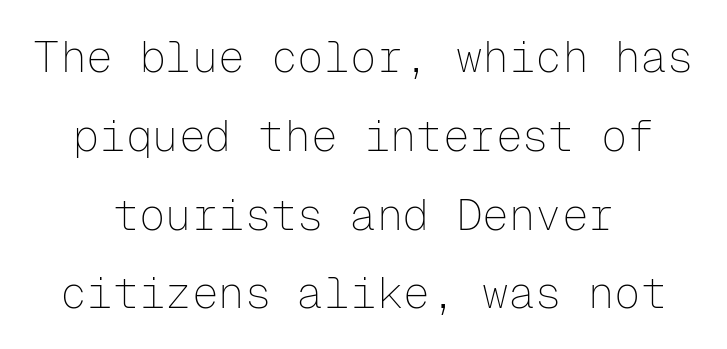
Q: Is the text bold? A: No.
Q: Is the text italic (slanted)? A: No, it is upright.
Q: Is the typeface a serif or a sans-serif typeface? A: Sans-serif.
Q: Is the text underlined? A: No.
Q: How is the paragraph aligned? A: Centered.
Q: Is the spacing between letters normal or unusually wide? A: Normal.
Q: Width (condensed, normal, or wide)? A: Normal.
Q: Stroke contrast? A: Low.
Q: x-height? A: Medium.
Q: Monospaced? A: Yes.
